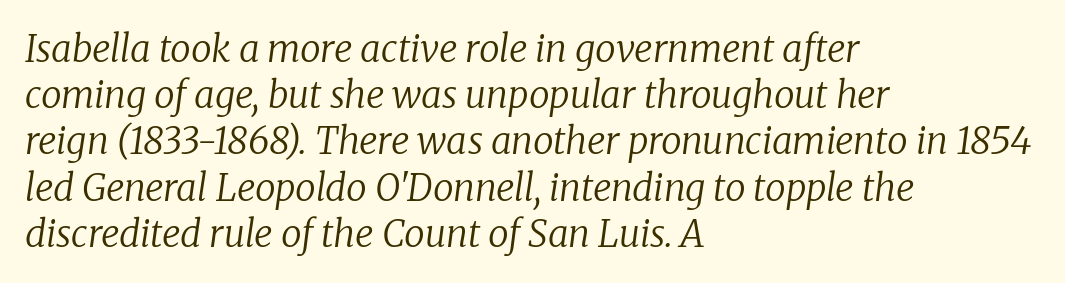
Q: Is the text bold? A: No.
Q: Is the text italic (slanted)? A: Yes, it leans right by about 8 degrees.
Q: Is the typeface a serif or a sans-serif typeface? A: Serif.
Q: Is the text underlined? A: No.
Q: How is the paragraph aligned? A: Left-aligned.
Q: Is the spacing between letters normal or unusually wide? A: Normal.
Q: Is the spacing between lines tight, normal or loose? A: Normal.
Q: Width (condensed, normal, or wide)? A: Normal.
Q: Stroke contrast? A: Low.
Q: x-height? A: Medium.
Q: Monospaced? A: No.
